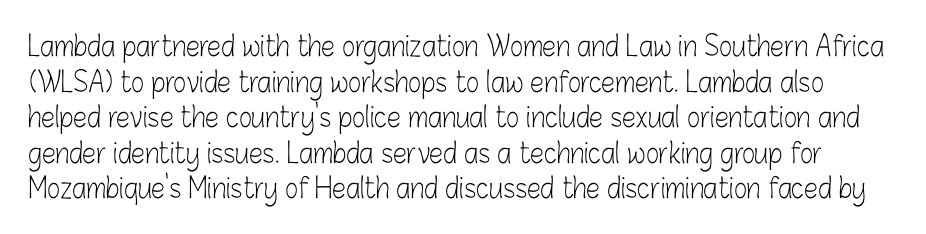
Q: Is the text bold? A: No.
Q: Is the text italic (slanted)? A: No, it is upright.
Q: Is the typeface a serif or a sans-serif typeface? A: Sans-serif.
Q: Is the text underlined? A: No.
Q: Is the spacing between letters normal or unusually wide? A: Normal.
Q: Is the spacing between lines tight, normal or loose? A: Normal.
Q: Width (condensed, normal, or wide)? A: Condensed.
Q: Stroke contrast? A: Low.
Q: x-height? A: Medium.
Q: Monospaced? A: No.
